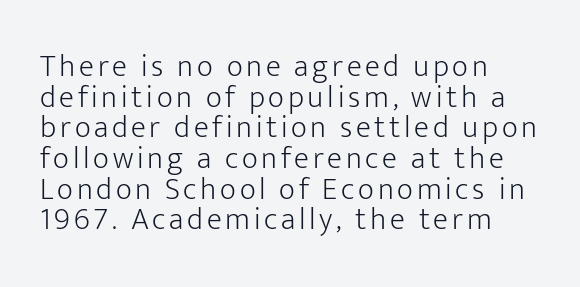
The image shows 31 px light sans-serif type, upright; set left-aligned, tight line spacing (0.99x), not underlined; low stroke contrast and a medium x-height.
